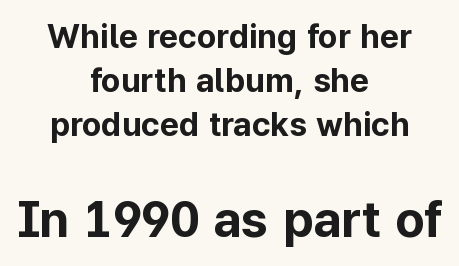
How are the letters spaced? Ordinarily, with no added tracking. This sample keeps an unexceptional amount of space between lines. The text was rendered using a sans face with plain stroke endings. Descenders are the only things crossing below the line. The lower block of text is set noticeably larger than the block above it. This sample has the flowing, uneven cadence of proportional lettering.
